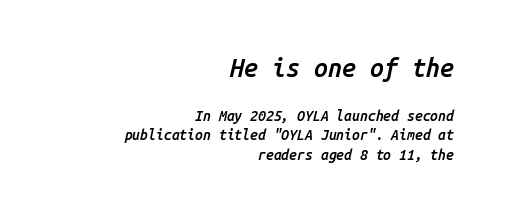
{"italic": "yes", "lean": "right", "slant_degrees": 14, "bold": "semi", "underline": "no", "align": "right", "line_spacing": "normal", "line_spacing_ratio": 1.37, "letter_spacing": "normal", "letter_spacing_em": 0.0, "larger_block": "first", "size_ratio": 1.79, "glyph_px": 25}
